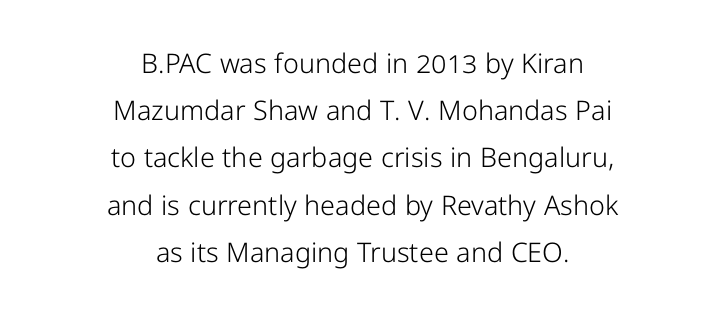
The image shows 27 px text type, upright; set centered, line spacing 1.75x, normal letter spacing, not underlined.
